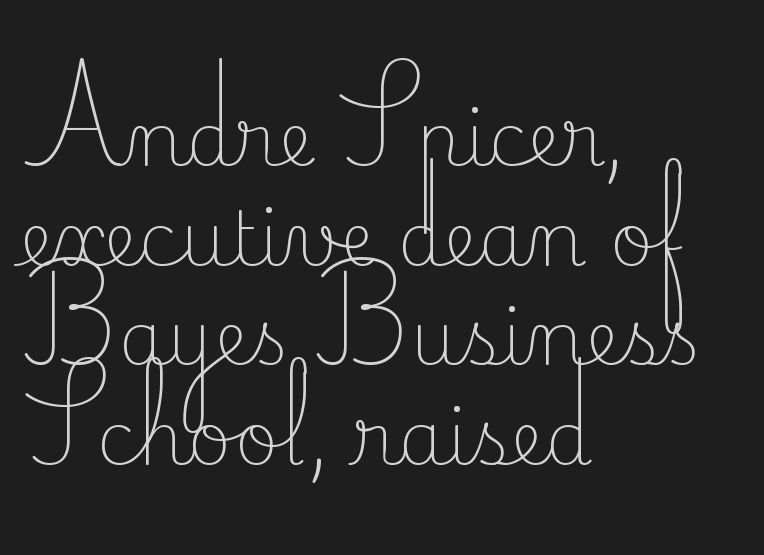
Q: Is the text bold? A: No.
Q: Is the text italic (slanted)? A: No, it is upright.
Q: Is the typeface a serif or a sans-serif typeface? A: Serif.
Q: Is the text underlined? A: No.
Q: How is the paragraph aligned? A: Left-aligned.
Q: Is the spacing between letters normal or unusually wide? A: Normal.
Q: Is the spacing between lines tight, normal or loose? A: Normal.
Q: Width (condensed, normal, or wide)? A: Normal.
Q: Stroke contrast? A: Low.
Q: x-height? A: Small.
Q: Monospaced? A: No.
